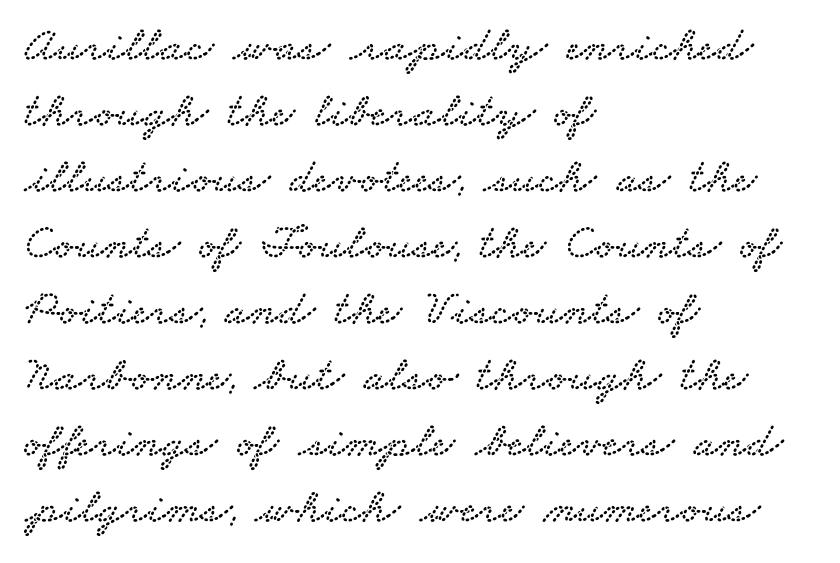
{"serif": "yes", "width": "wide", "stroke_contrast": "low", "x_height": "small", "monospaced": "no", "underline": "no", "align": "left", "line_spacing": "normal", "line_spacing_ratio": 1.32, "letter_spacing": "normal", "letter_spacing_em": 0.0, "glyph_px": 50}
